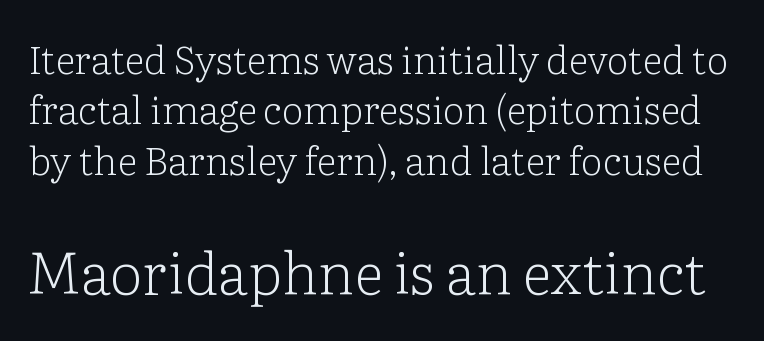
The image shows 58 px light serif type, upright; set normal line spacing (1.29x), normal letter spacing, not underlined; the second (bottom) block is 1.49x larger; low stroke contrast and a medium x-height.
